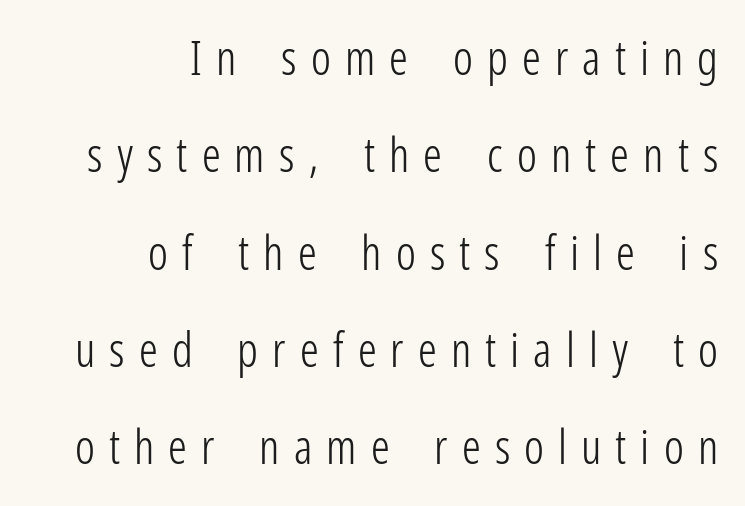
The image shows 47 px light, condensed sans-serif type, upright; set right-aligned, loose line spacing (2.07x), unusually wide letter spacing (+0.3 em), not underlined; low stroke contrast and a medium x-height.
